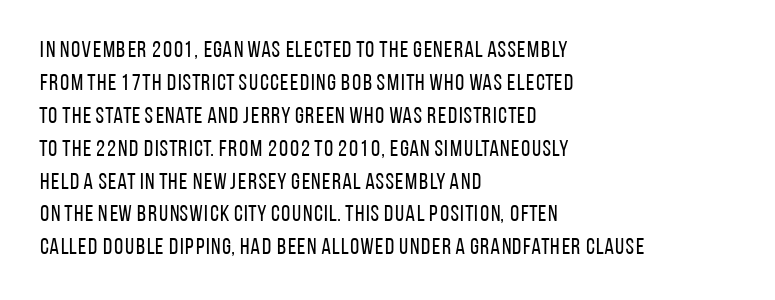
Honestly, the row spacing looks completely unremarkable. Caption: face not bold, strokes unweighted. Posture: vertical. This rendering features lettering with no underline. The setting favours the left margin, as ordinary paragraphs usually do.
